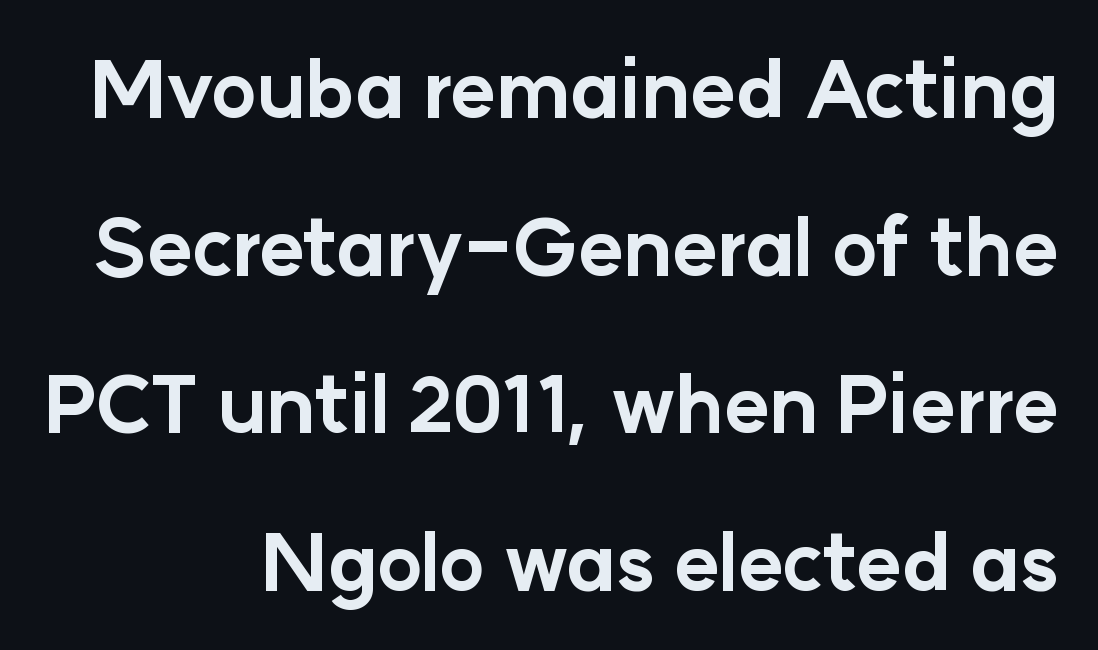
{"serif": "no", "italic": "no", "bold": "yes", "weight": "bold", "width": "normal", "stroke_contrast": "low", "x_height": "medium", "monospaced": "no", "underline": "no", "align": "right", "line_spacing": "loose", "line_spacing_ratio": 2.02, "letter_spacing": "normal", "letter_spacing_em": 0.0, "glyph_px": 78}
